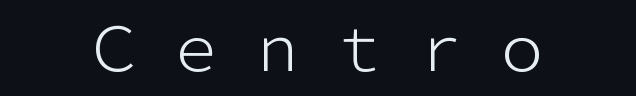
The image shows 61 px light sans-serif type, upright; set unusually wide letter spacing (+0.34 em), not underlined; low stroke contrast and a medium x-height.
